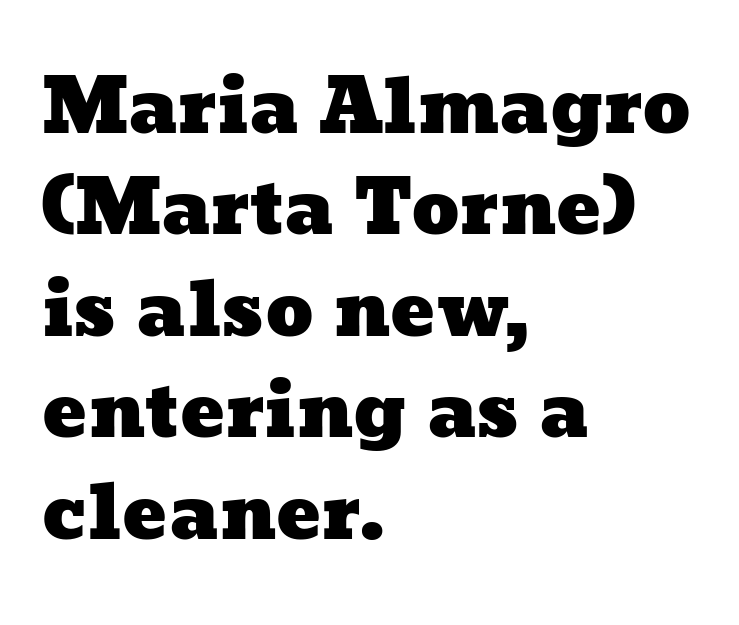
Q: Is the text underlined? A: No.
Q: How is the paragraph aligned? A: Left-aligned.
Q: Is the spacing between letters normal or unusually wide? A: Normal.
Q: Is the spacing between lines tight, normal or loose? A: Normal.
Q: Width (condensed, normal, or wide)? A: Wide.
Q: Stroke contrast? A: Low.
Q: x-height? A: Medium.
Q: Monospaced? A: No.
